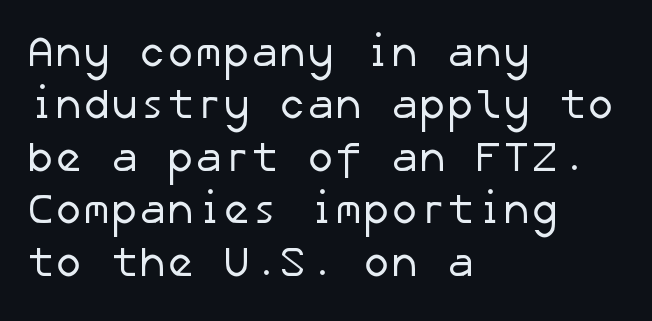
{"serif": "no", "bold": "no", "weight": "regular", "width": "normal", "stroke_contrast": "low", "x_height": "medium", "underline": "no", "align": "left", "line_spacing": "normal", "line_spacing_ratio": 1.25, "letter_spacing": "normal", "letter_spacing_em": 0.0, "glyph_px": 42}
